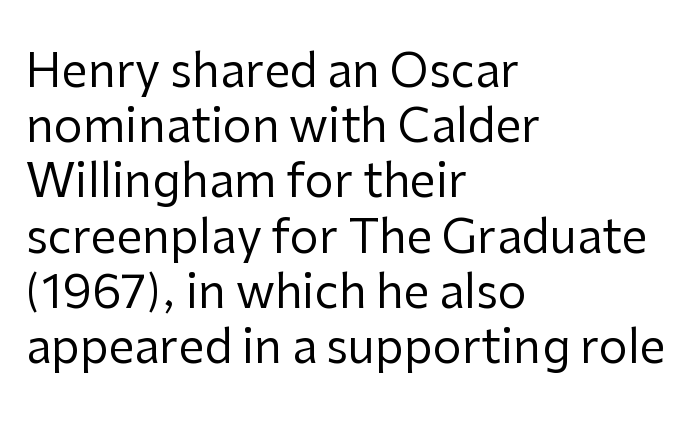
{"serif": "no", "italic": "no", "bold": "no", "weight": "regular", "width": "normal", "stroke_contrast": "low", "x_height": "medium", "monospaced": "no", "underline": "no", "align": "left", "line_spacing_ratio": 1.2, "letter_spacing": "normal", "letter_spacing_em": 0.0, "glyph_px": 46}
